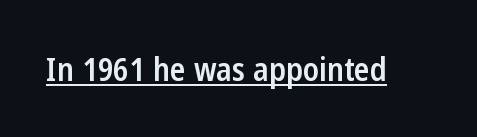
Q: Is the text bold? A: Semi-bold.
Q: Is the text italic (slanted)? A: No, it is upright.
Q: Is the typeface a serif or a sans-serif typeface? A: Sans-serif.
Q: Is the text underlined? A: Yes.
Q: Is the spacing between letters normal or unusually wide? A: Normal.
Q: Width (condensed, normal, or wide)? A: Condensed.
Q: Stroke contrast? A: Low.
Q: x-height? A: Medium.
Q: Monospaced? A: No.
